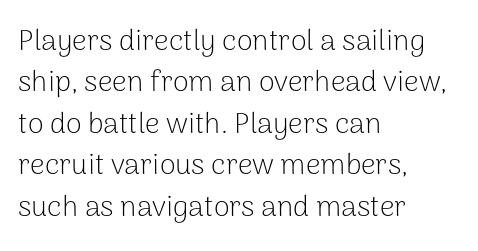
The image shows 29 px light sans-serif type, upright; set left-aligned, normal line spacing (1.43x), normal letter spacing, not underlined; low stroke contrast and a medium x-height.
